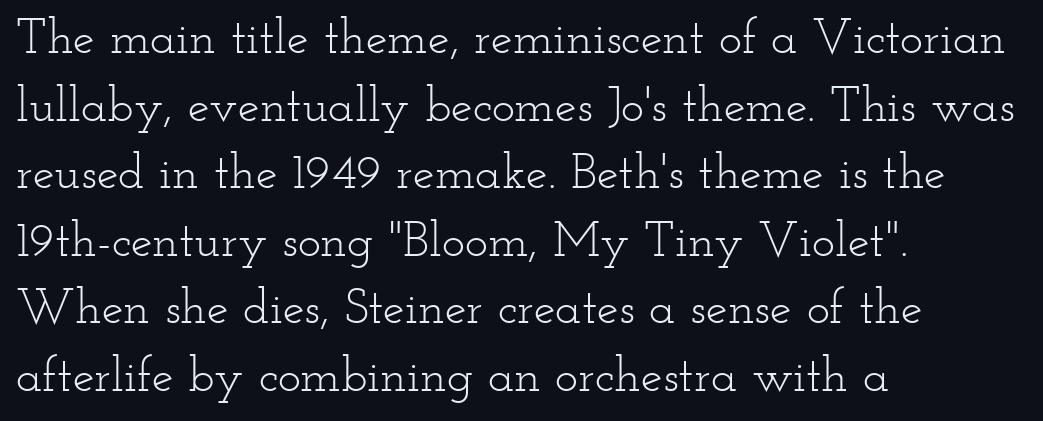
The image shows 49 px light, wide serif type, upright; set left-aligned, normal line spacing (1.38x), normal letter spacing, not underlined; low stroke contrast and a small x-height.
